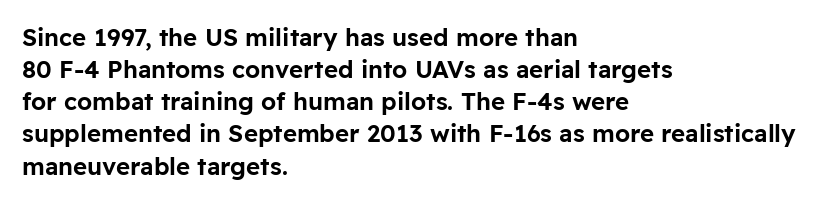
Q: Is the text italic (slanted)? A: No, it is upright.
Q: Is the text underlined? A: No.
Q: How is the paragraph aligned? A: Left-aligned.
Q: Is the spacing between letters normal or unusually wide? A: Normal.
Q: Is the spacing between lines tight, normal or loose? A: Normal.
